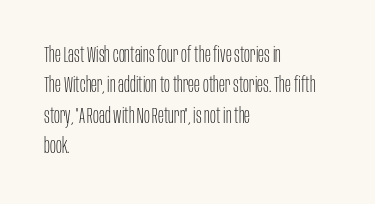
The image shows 22 px text type, upright; set left-aligned, normal line spacing (1.38x), normal letter spacing, not underlined.
